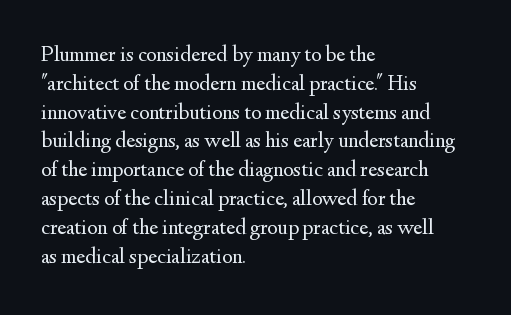
{"italic": "no", "bold": "no", "underline": "no", "align": "left", "line_spacing": "normal", "line_spacing_ratio": 1.31, "letter_spacing": "normal", "letter_spacing_em": 0.0, "glyph_px": 22}
